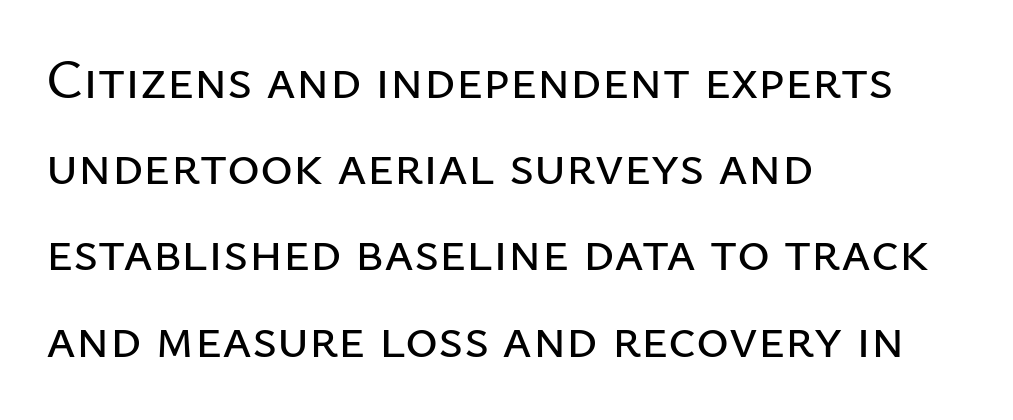
{"serif": "no", "italic": "no", "width": "normal", "stroke_contrast": "low", "x_height": "medium", "monospaced": "no", "underline": "no", "align": "left", "line_spacing": "normal", "line_spacing_ratio": 1.54, "letter_spacing": "normal", "letter_spacing_em": 0.0, "glyph_px": 56}
